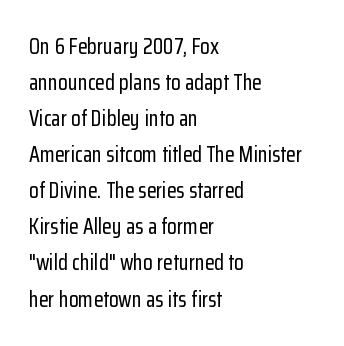
{"italic": "no", "underline": "no", "align": "left", "line_spacing": "normal", "line_spacing_ratio": 1.64, "letter_spacing": "normal", "letter_spacing_em": 0.0, "glyph_px": 22}
